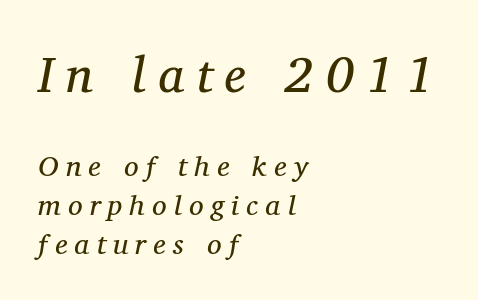
{"serif": "yes", "italic": "yes", "lean": "right", "slant_degrees": 11, "bold": "no", "weight": "regular", "width": "normal", "stroke_contrast": "medium", "x_height": "medium", "monospaced": "no", "underline": "no", "align": "left", "line_spacing": "normal", "line_spacing_ratio": 1.33, "letter_spacing": "wide", "letter_spacing_em": 0.25, "larger_block": "first", "size_ratio": 1.72, "glyph_px": 50}
